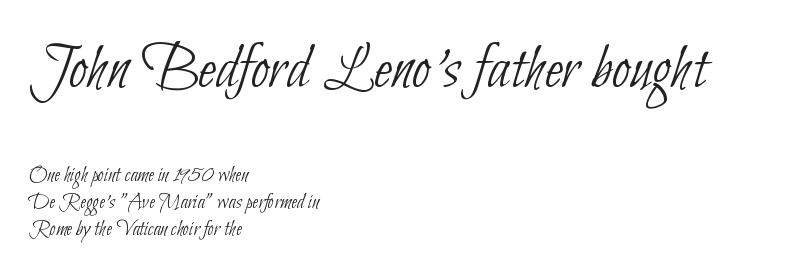
{"serif": "no", "bold": "no", "weight": "thin", "width": "condensed", "stroke_contrast": "low", "x_height": "small", "monospaced": "no", "underline": "no", "align": "left", "line_spacing_ratio": 1.22, "letter_spacing": "normal", "letter_spacing_em": 0.0, "larger_block": "first", "size_ratio": 3.0, "glyph_px": 66}
